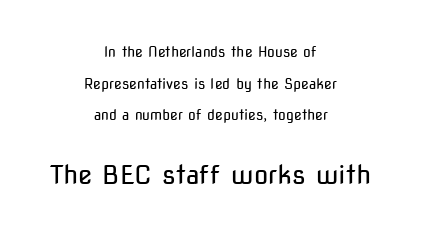
Q: Is the text bold? A: No.
Q: Is the text italic (slanted)? A: No, it is upright.
Q: Is the text underlined? A: No.
Q: How is the paragraph aligned? A: Centered.
Q: Is the spacing between letters normal or unusually wide? A: Normal.
Q: Is the spacing between lines tight, normal or loose? A: Loose.
Q: Which block of text is set in a larger size, the first (top) or the second (bottom)? A: The second (bottom) one.
